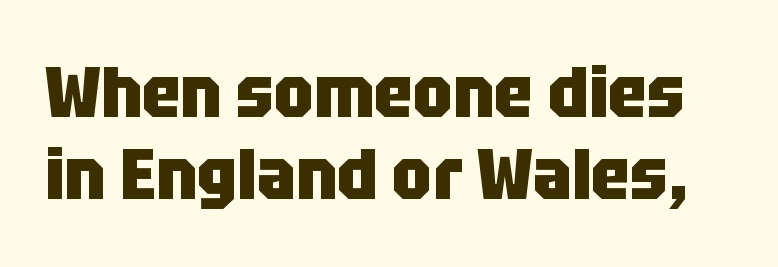
The image shows 72 px heavy, condensed sans-serif type, upright; set tight line spacing (1.14x), normal letter spacing, not underlined; low stroke contrast and a large x-height.
